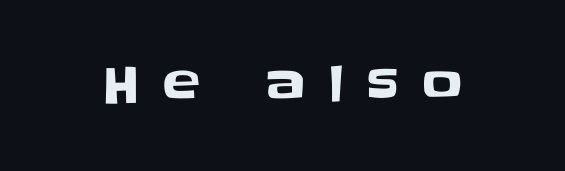
The image shows 50 px sans-serif type, upright; set unusually wide letter spacing (+0.46 em), not underlined; low stroke contrast and a large x-height.
